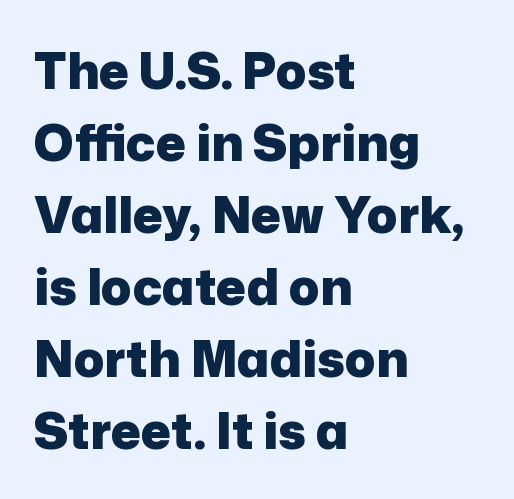
The image shows 50 px heavy sans-serif type, upright; set left-aligned, normal line spacing (1.44x), normal letter spacing, not underlined; low stroke contrast and a medium x-height.
